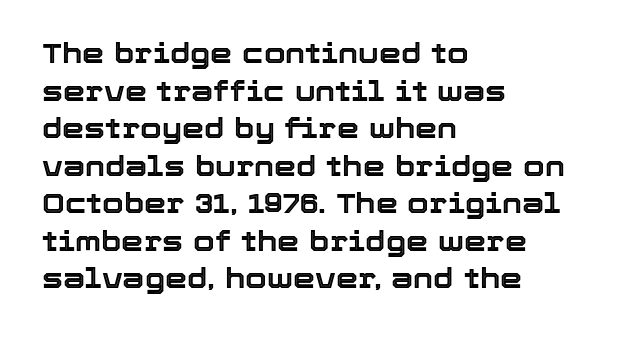
{"italic": "no", "width": "normal", "x_height": "medium", "monospaced": "no", "underline": "no", "align": "left", "line_spacing": "normal", "line_spacing_ratio": 1.34, "letter_spacing": "normal", "letter_spacing_em": 0.0, "glyph_px": 28}
